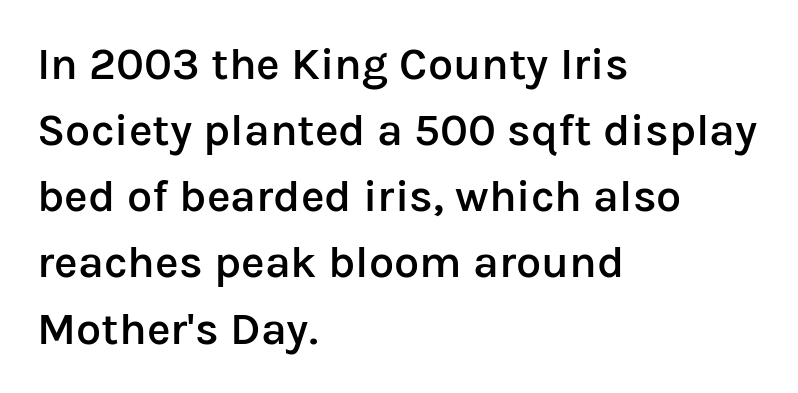
Every letter is mildly thick-stroked: semibold rather than bold. Horizontal alignment here is leftward, the default for most running prose. The letterforms sit shoulder to shoulder at normal distance. You could not count columns in this text — the font is proportionally spaced.
